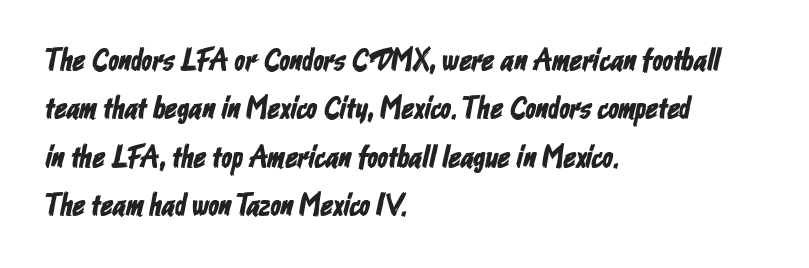
{"serif": "no", "width": "condensed", "stroke_contrast": "low", "x_height": "medium", "monospaced": "no", "underline": "no", "align": "left", "line_spacing": "normal", "line_spacing_ratio": 1.56, "letter_spacing": "normal", "letter_spacing_em": 0.0, "glyph_px": 31}
